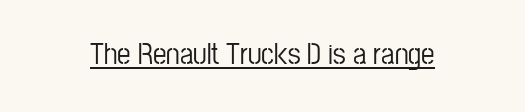
The image shows 30 px condensed sans-serif type, upright; set centered, normal letter spacing, underlined; low stroke contrast and a medium x-height.
